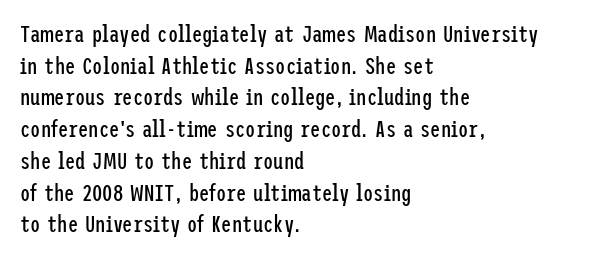
The image shows 23 px text type, upright; set left-aligned, normal line spacing (1.38x), normal letter spacing, not underlined.
